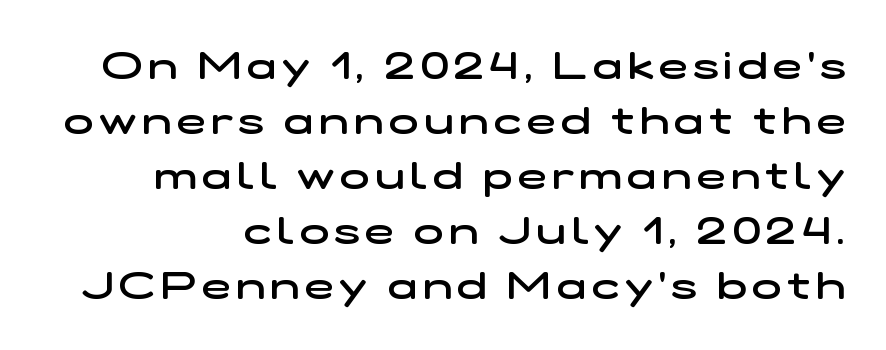
The text was rendered using a sans face with plain stroke endings. Anything drawn beneath the words? Only blank space. The passage shown is semibold, sitting just below true bold. Each new line begins a customary step beneath the previous one. Every row of glyphs terminates at an identical x-position on the right.
